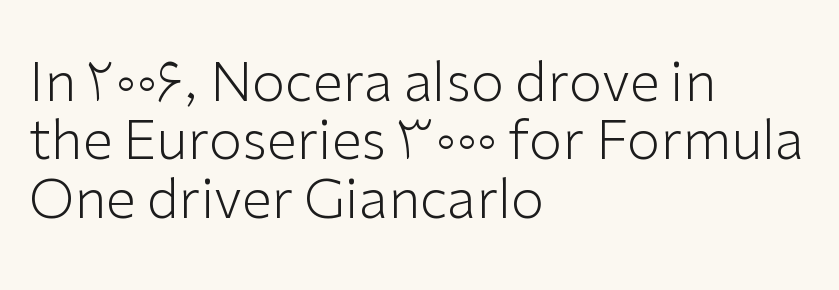
{"serif": "no", "italic": "no", "bold": "no", "weight": "light", "width": "normal", "stroke_contrast": "low", "x_height": "medium", "monospaced": "no", "underline": "no", "align": "left", "line_spacing": "tight", "line_spacing_ratio": 1.08, "letter_spacing": "normal", "letter_spacing_em": 0.0, "glyph_px": 54}
